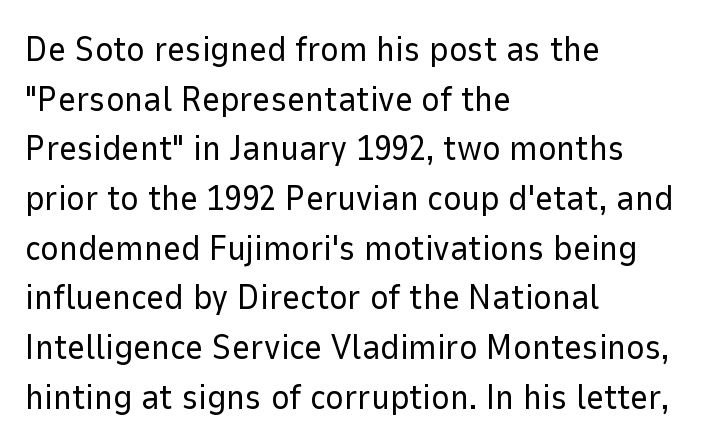
Q: Is the text bold? A: No.
Q: Is the text italic (slanted)? A: No, it is upright.
Q: Is the typeface a serif or a sans-serif typeface? A: Sans-serif.
Q: Is the text underlined? A: No.
Q: How is the paragraph aligned? A: Left-aligned.
Q: Is the spacing between letters normal or unusually wide? A: Normal.
Q: Is the spacing between lines tight, normal or loose? A: Normal.
Q: Width (condensed, normal, or wide)? A: Normal.
Q: Stroke contrast? A: Low.
Q: x-height? A: Medium.
Q: Monospaced? A: No.
